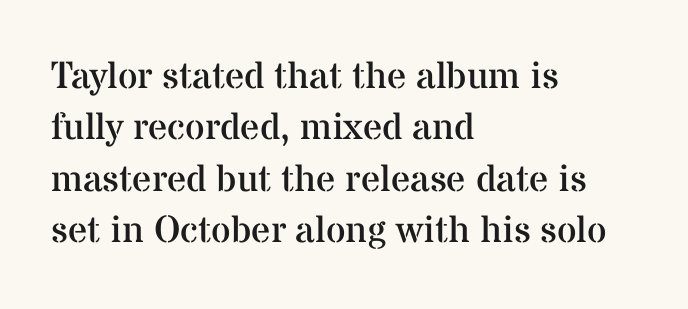
Descenders hang freely into open space. The lettering stays uniformly vertical, giving the passage a roman look. You could not count columns in this text — the font is proportionally spaced. Students, note that the glyphs here touch the page at normal intervals. Horizontal alignment here is leftward, the default for most running prose.
